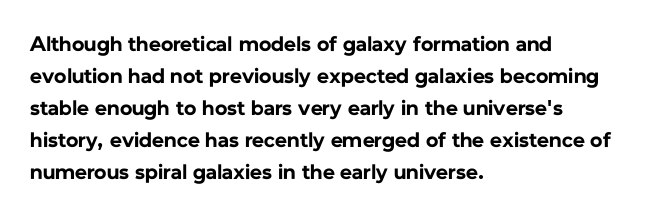
Q: Is the text bold? A: Yes.
Q: Is the text italic (slanted)? A: No, it is upright.
Q: Is the text underlined? A: No.
Q: How is the paragraph aligned? A: Left-aligned.
Q: Is the spacing between letters normal or unusually wide? A: Normal.
Q: Is the spacing between lines tight, normal or loose? A: Normal.
